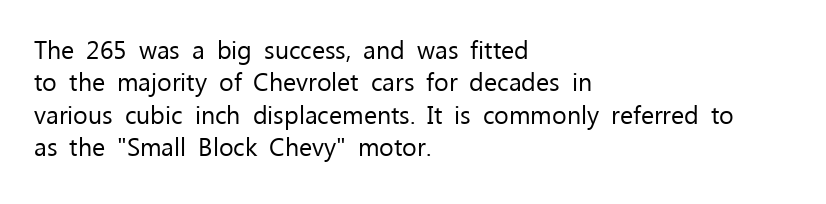
{"italic": "no", "bold": "no", "underline": "no", "align": "left", "line_spacing": "normal", "line_spacing_ratio": 1.3, "letter_spacing": "normal", "letter_spacing_em": 0.0, "glyph_px": 25}
